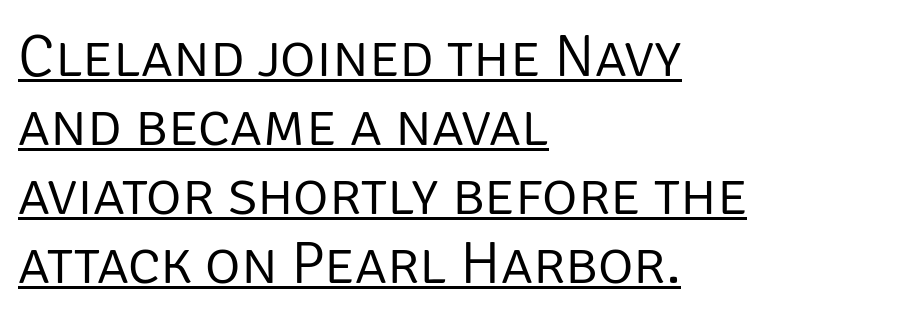
Notice how the stems are strictly vertical — no italics here. Look at the tracking — it's just the regular setting, nothing added. Note: no serifs on the glyphs. Heaviness? Minimal to ordinary, like unemphasized prose. The rendering uses natural spacing where letterforms have individual widths.
